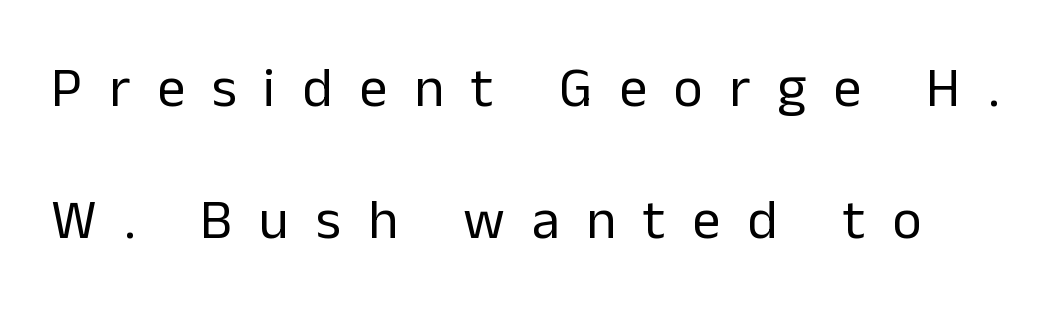
Q: Is the text bold? A: No.
Q: Is the text italic (slanted)? A: No, it is upright.
Q: Is the typeface a serif or a sans-serif typeface? A: Sans-serif.
Q: Is the text underlined? A: No.
Q: Is the spacing between letters normal or unusually wide? A: Unusually wide.
Q: Is the spacing between lines tight, normal or loose? A: Loose.
Q: Width (condensed, normal, or wide)? A: Normal.
Q: Stroke contrast? A: Low.
Q: x-height? A: Medium.
Q: Monospaced? A: No.
